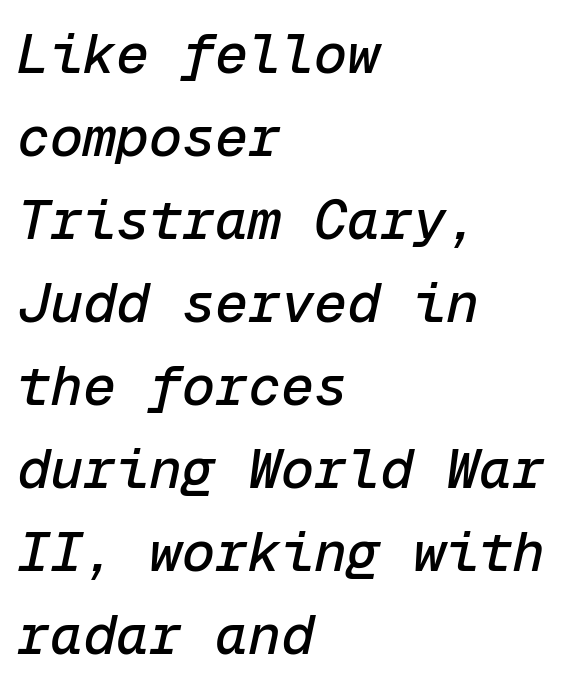
{"italic": "yes", "lean": "right", "slant_degrees": 12, "width": "normal", "stroke_contrast": "low", "x_height": "medium", "monospaced": "yes", "underline": "no", "align": "left", "line_spacing": "normal", "line_spacing_ratio": 1.51, "letter_spacing": "normal", "letter_spacing_em": 0.0, "glyph_px": 55}
